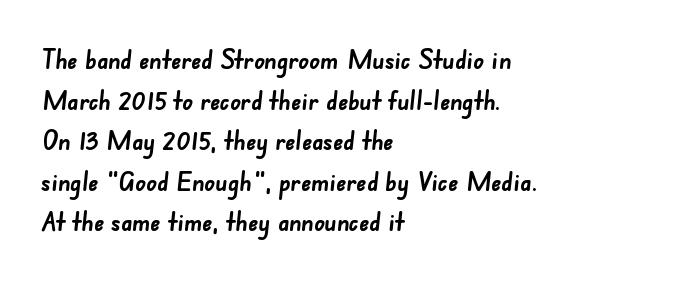
{"bold": "yes", "underline": "no", "align": "left", "line_spacing": "normal", "line_spacing_ratio": 1.56, "letter_spacing": "normal", "letter_spacing_em": 0.0, "glyph_px": 26}
